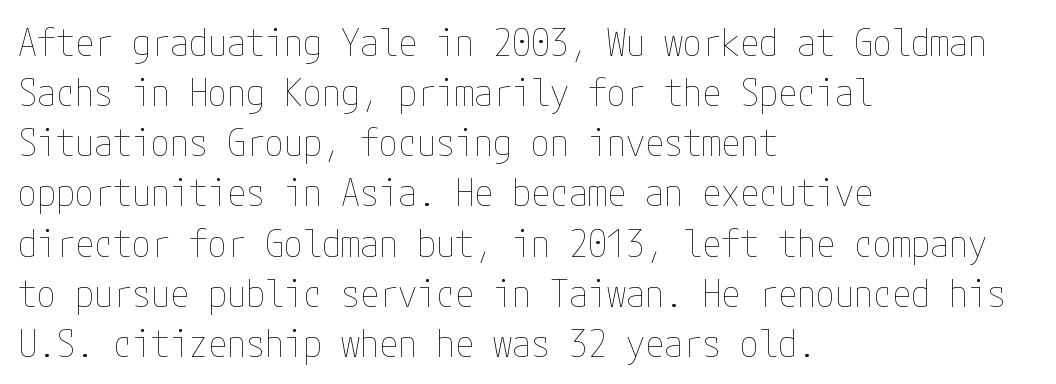
The image shows 38 px thin, condensed type, upright; set left-aligned, normal line spacing (1.32x), normal letter spacing, not underlined; low stroke contrast and a medium x-height.
